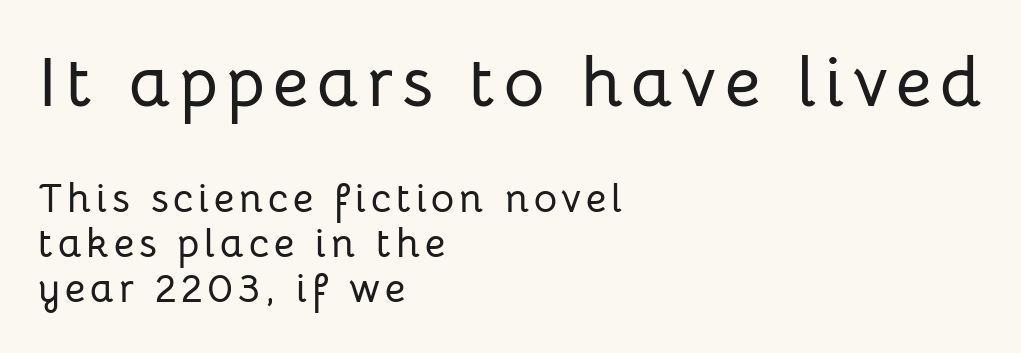
The image shows 70 px sans-serif type, upright; set left-aligned, tight line spacing (1.13x), not underlined; the first (top) block is 1.75x larger; low stroke contrast and a medium x-height.
